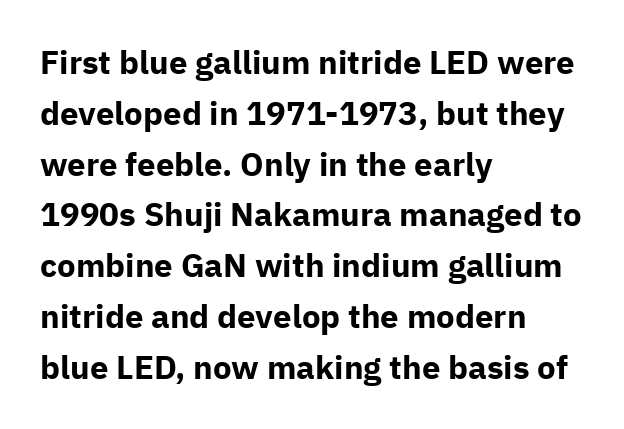
Q: Is the text bold? A: Yes.
Q: Is the text italic (slanted)? A: No, it is upright.
Q: Is the typeface a serif or a sans-serif typeface? A: Sans-serif.
Q: Is the text underlined? A: No.
Q: How is the paragraph aligned? A: Left-aligned.
Q: Is the spacing between letters normal or unusually wide? A: Normal.
Q: Is the spacing between lines tight, normal or loose? A: Normal.
Q: Width (condensed, normal, or wide)? A: Normal.
Q: Stroke contrast? A: Low.
Q: x-height? A: Medium.
Q: Monospaced? A: No.
